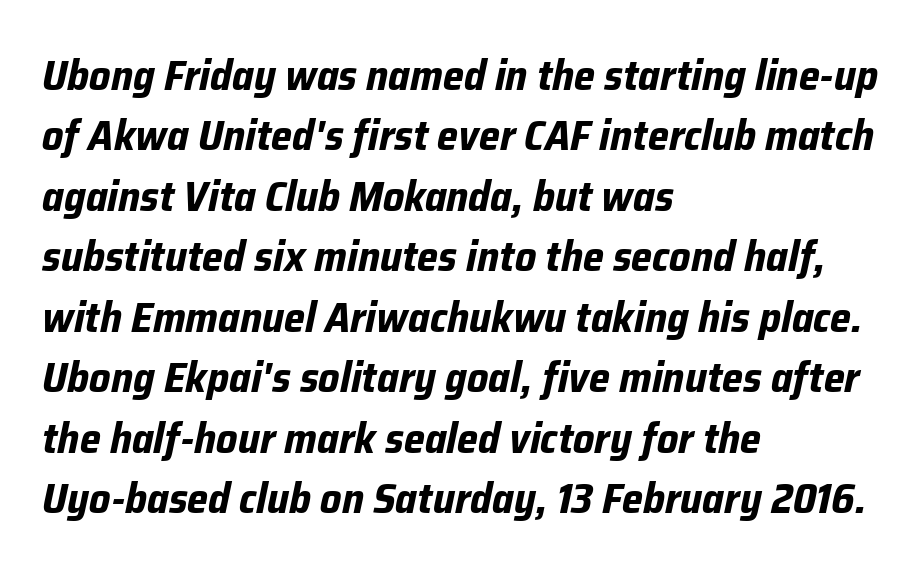
{"italic": "yes", "lean": "right", "slant_degrees": 12, "bold": "yes", "weight": "bold", "width": "normal", "stroke_contrast": "low", "x_height": "medium", "monospaced": "no", "underline": "no", "align": "left", "line_spacing": "normal", "line_spacing_ratio": 1.44, "letter_spacing": "normal", "letter_spacing_em": 0.0, "glyph_px": 42}
